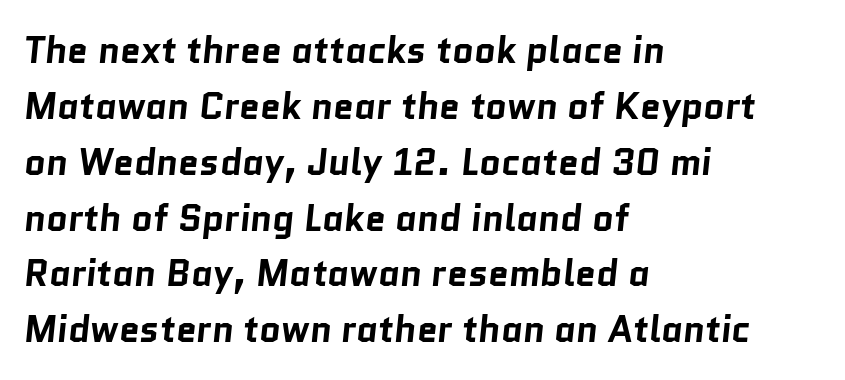
A sans-serif font was chosen for this passage. The passage shown stacks its lines at a standard gap. These lines are set flush left with a ragged right edge. Only glyphs here, with clear space below each row. Here the glyphs are tracked normally, forming tight word shapes.
